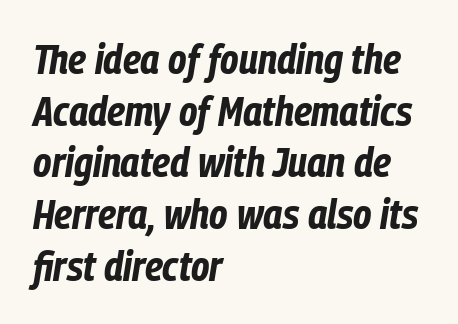
Q: Is the text bold? A: Yes.
Q: Is the text italic (slanted)? A: Yes, it leans right by about 9 degrees.
Q: Is the text underlined? A: No.
Q: How is the paragraph aligned? A: Left-aligned.
Q: Is the spacing between letters normal or unusually wide? A: Normal.
Q: Width (condensed, normal, or wide)? A: Condensed.
Q: Stroke contrast? A: Low.
Q: x-height? A: Medium.
Q: Monospaced? A: No.
